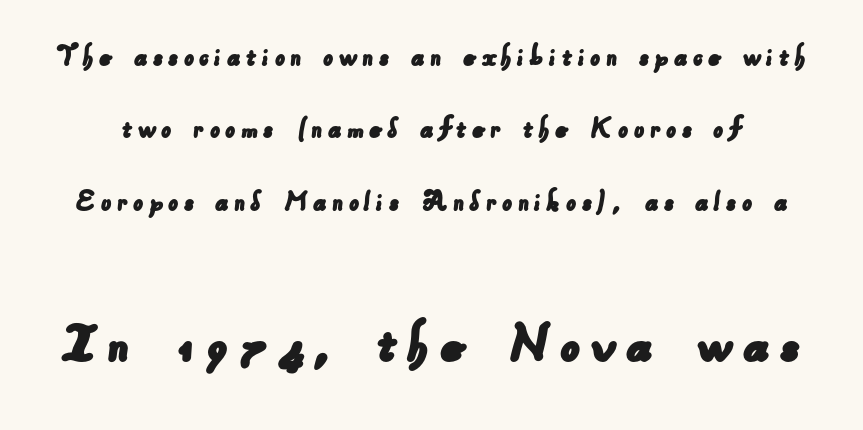
Q: Is the typeface a serif or a sans-serif typeface? A: Sans-serif.
Q: Is the text underlined? A: No.
Q: Is the spacing between lines tight, normal or loose? A: Loose.
Q: Which block of text is set in a larger size, the first (top) or the second (bottom)? A: The second (bottom) one.
Q: Width (condensed, normal, or wide)? A: Normal.
Q: Stroke contrast? A: Low.
Q: x-height? A: Small.
Q: Monospaced? A: No.
